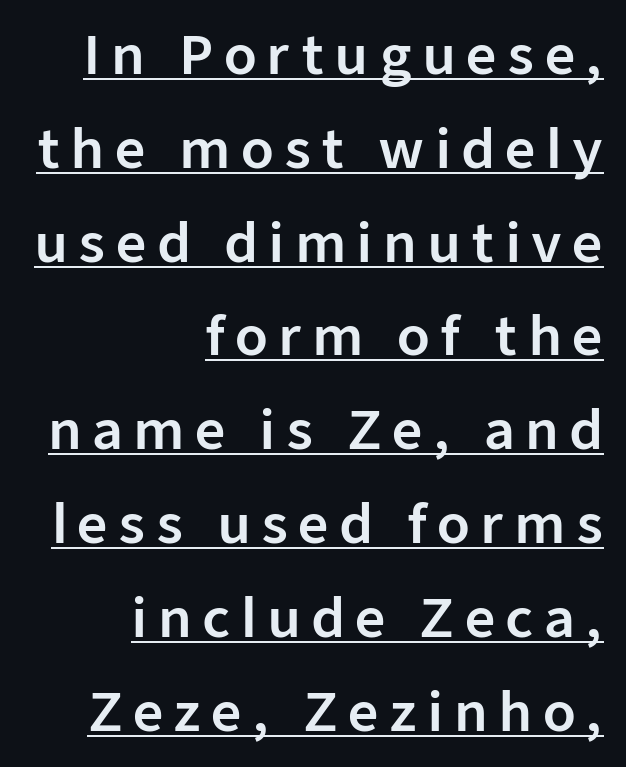
The image shows 53 px sans-serif type, upright; set right-aligned, line spacing 1.77x, underlined; low stroke contrast and a medium x-height.
